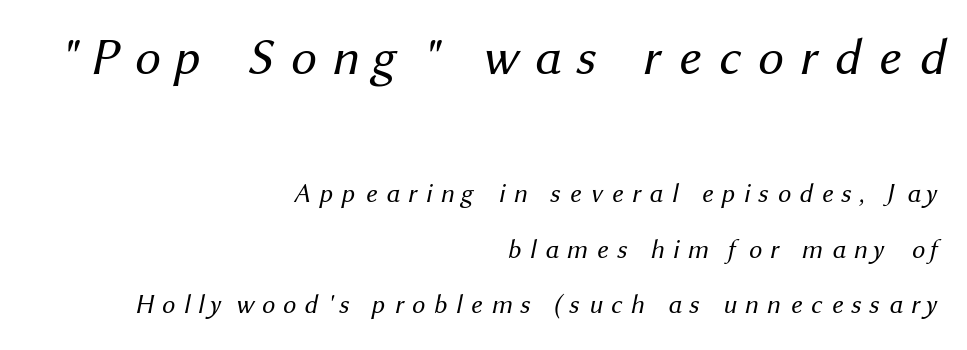
{"serif": "no", "bold": "no", "weight": "regular", "width": "normal", "stroke_contrast": "medium", "x_height": "medium", "monospaced": "no", "underline": "no", "align": "right", "line_spacing": "loose", "line_spacing_ratio": 2.14, "letter_spacing": "wide", "letter_spacing_em": 0.32, "larger_block": "first", "size_ratio": 1.96, "glyph_px": 51}
